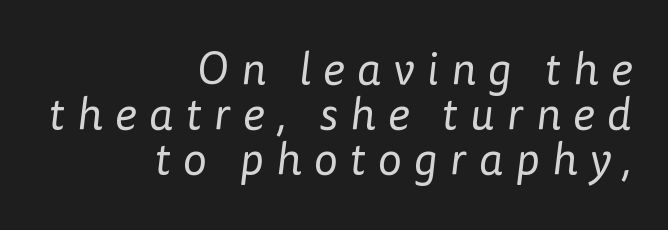
The image shows 45 px regular-weight sans-serif type; set right-aligned, tight line spacing (1.0x), unusually wide letter spacing (+0.28 em), not underlined; low stroke contrast and a medium x-height.
